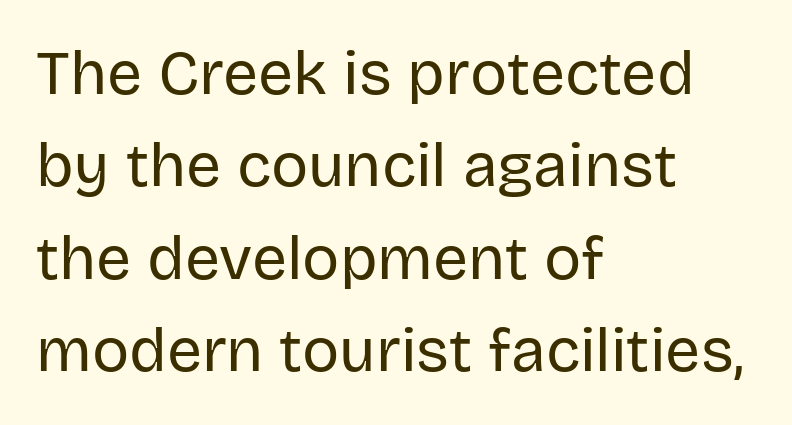
Q: Is the text bold? A: No.
Q: Is the text italic (slanted)? A: No, it is upright.
Q: Is the typeface a serif or a sans-serif typeface? A: Sans-serif.
Q: Is the text underlined? A: No.
Q: How is the paragraph aligned? A: Left-aligned.
Q: Is the spacing between letters normal or unusually wide? A: Normal.
Q: Is the spacing between lines tight, normal or loose? A: Normal.
Q: Width (condensed, normal, or wide)? A: Normal.
Q: Stroke contrast? A: Low.
Q: x-height? A: Large.
Q: Monospaced? A: No.
